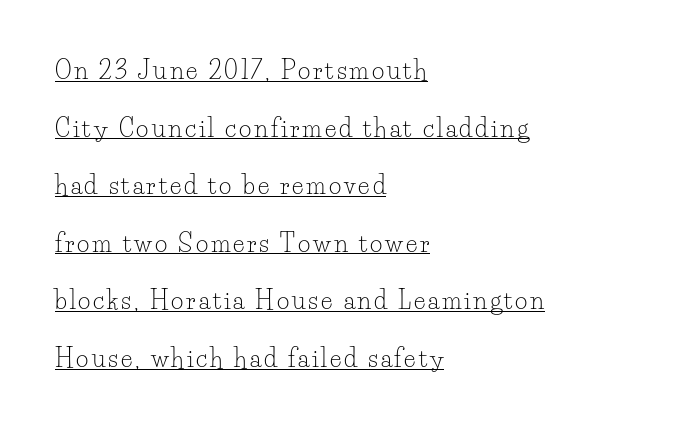
A great deal of white space separates one row of letters from the next. The string is rendered with underlining switched on. Alignment: flush left. Think standard paragraph weight, or any step lighter than that. Italic: no, the glyphs are upright roman.
